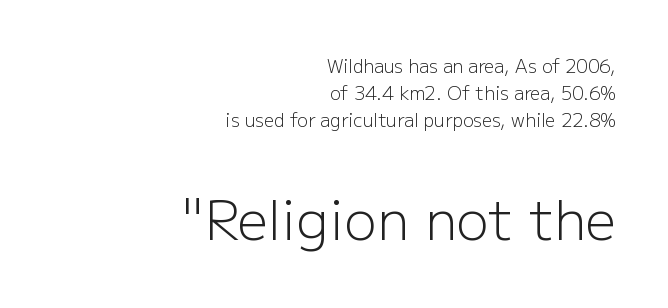
{"serif": "no", "italic": "no", "bold": "no", "weight": "light", "width": "normal", "stroke_contrast": "low", "x_height": "medium", "monospaced": "no", "underline": "no", "align": "right", "line_spacing": "normal", "line_spacing_ratio": 1.51, "letter_spacing": "normal", "letter_spacing_em": 0.0, "larger_block": "second", "size_ratio": 3.0, "glyph_px": 54}
